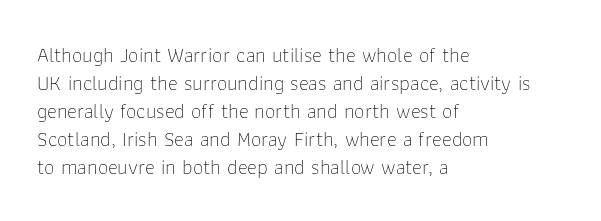
The paragraph has a hard left edge and a soft right edge. Rows of type keep a routine distance in the vertical direction. The letters sit at their default tracking, neither squeezed nor spread. Posture: vertical.
